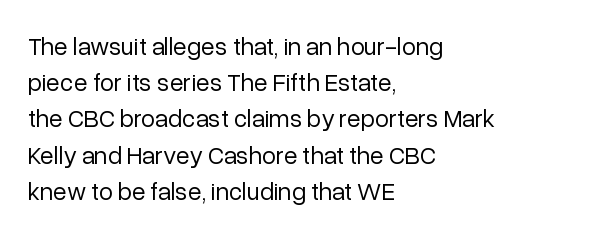
The cut favours lightness, reaching ordinary text weight at its darkest. Left-aligned paragraph, ragged on the right. There is no visible air inserted between adjacent glyphs. Has an underline been added? It has not. Upright lettering throughout. Leading matches the norm, producing a regular column.
